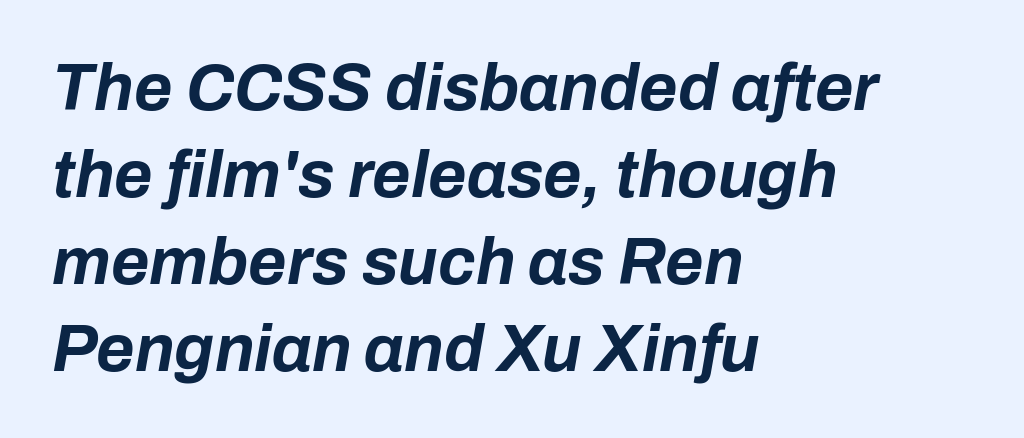
The image shows 66 px bold type, italic (leaning right); set left-aligned, normal line spacing (1.32x), normal letter spacing, not underlined; low stroke contrast and a medium x-height.
